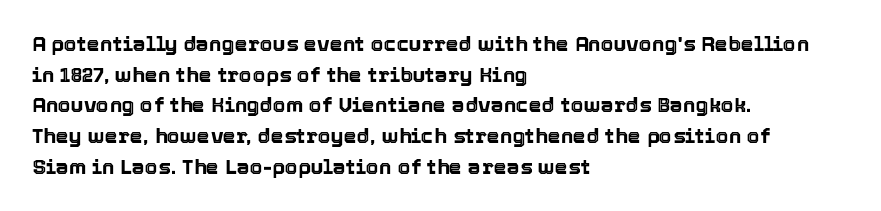
Q: Is the text italic (slanted)? A: No, it is upright.
Q: Is the text underlined? A: No.
Q: How is the paragraph aligned? A: Left-aligned.
Q: Is the spacing between letters normal or unusually wide? A: Normal.
Q: Is the spacing between lines tight, normal or loose? A: Normal.
